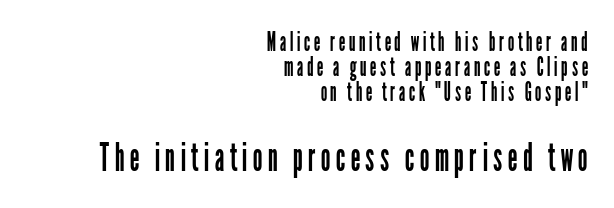
Q: Is the text bold? A: No.
Q: Is the text italic (slanted)? A: No, it is upright.
Q: Is the typeface a serif or a sans-serif typeface? A: Sans-serif.
Q: Is the text underlined? A: No.
Q: How is the paragraph aligned? A: Right-aligned.
Q: Is the spacing between lines tight, normal or loose? A: Tight.
Q: Which block of text is set in a larger size, the first (top) or the second (bottom)? A: The second (bottom) one.
Q: Width (condensed, normal, or wide)? A: Condensed.
Q: Stroke contrast? A: Low.
Q: x-height? A: Medium.
Q: Monospaced? A: No.
